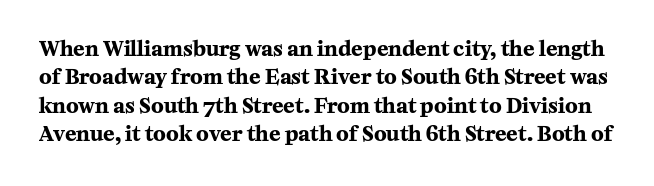
The image shows 21 px bold type, upright; set normal line spacing (1.35x), normal letter spacing, not underlined.
